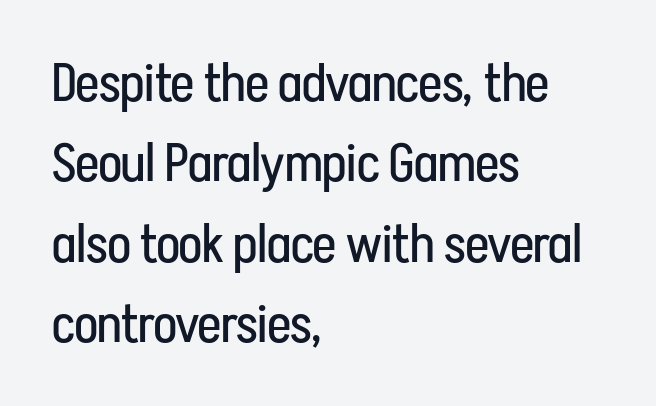
Q: Is the text bold? A: No.
Q: Is the text italic (slanted)? A: No, it is upright.
Q: Is the typeface a serif or a sans-serif typeface? A: Sans-serif.
Q: Is the text underlined? A: No.
Q: How is the paragraph aligned? A: Left-aligned.
Q: Is the spacing between letters normal or unusually wide? A: Normal.
Q: Is the spacing between lines tight, normal or loose? A: Normal.
Q: Width (condensed, normal, or wide)? A: Condensed.
Q: Stroke contrast? A: Low.
Q: x-height? A: Medium.
Q: Monospaced? A: No.
